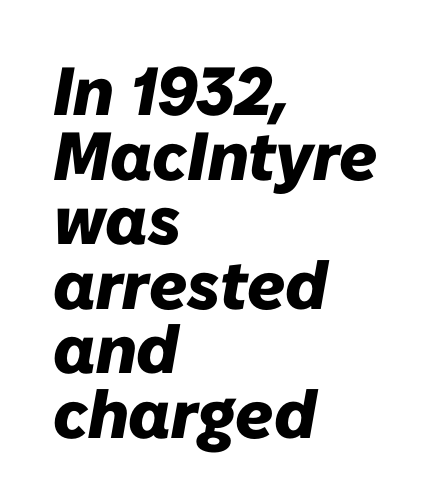
{"italic": "yes", "lean": "right", "slant_degrees": 10, "bold": "yes", "weight": "heavy", "width": "normal", "stroke_contrast": "low", "x_height": "medium", "monospaced": "no", "underline": "no", "align": "left", "line_spacing": "tight", "line_spacing_ratio": 0.95, "letter_spacing": "normal", "letter_spacing_em": 0.0, "glyph_px": 68}
